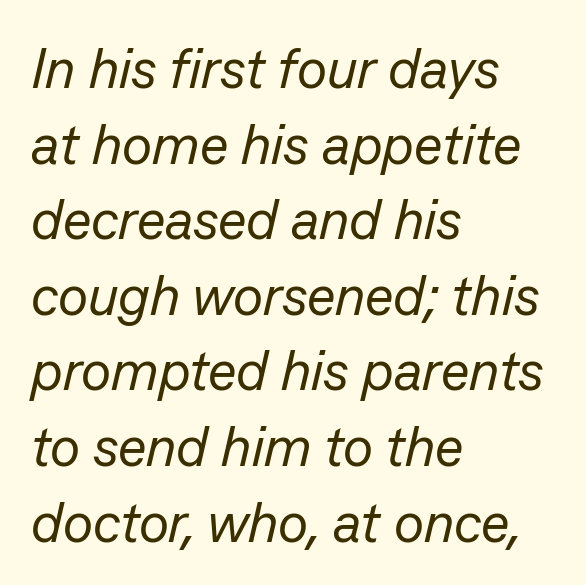
The image shows 56 px regular-weight type, italic (leaning right); set left-aligned, normal line spacing (1.35x), normal letter spacing, not underlined; low stroke contrast and a medium x-height.
